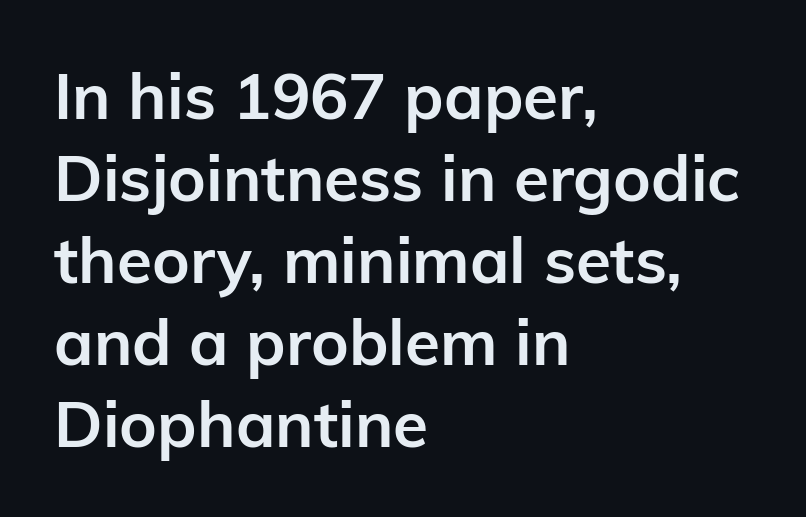
{"serif": "no", "italic": "no", "bold": "yes", "weight": "semibold", "width": "normal", "stroke_contrast": "low", "x_height": "medium", "monospaced": "no", "underline": "no", "align": "left", "line_spacing": "normal", "line_spacing_ratio": 1.28, "letter_spacing": "normal", "letter_spacing_em": 0.0, "glyph_px": 64}
